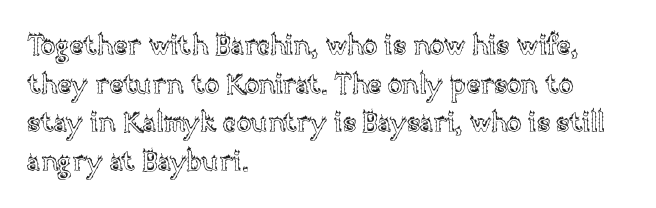
The image shows 27 px text type, upright; set left-aligned, normal line spacing (1.43x), normal letter spacing, not underlined.
